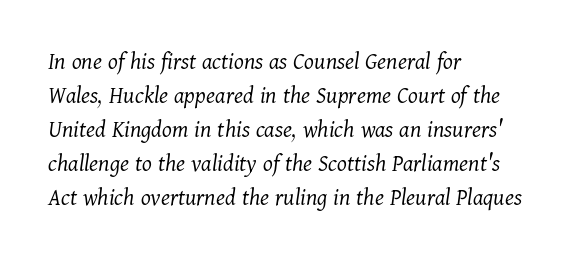
Q: Is the text bold? A: No.
Q: Is the text italic (slanted)? A: Yes, it leans right by about 11 degrees.
Q: Is the text underlined? A: No.
Q: How is the paragraph aligned? A: Left-aligned.
Q: Is the spacing between letters normal or unusually wide? A: Normal.
Q: Is the spacing between lines tight, normal or loose? A: Normal.
